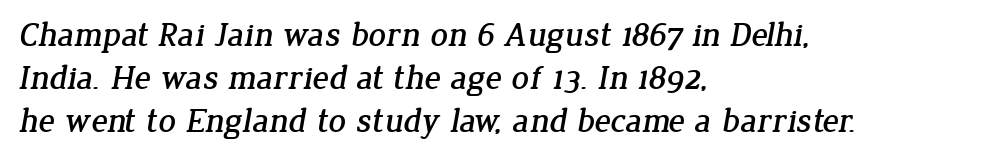
The image shows 34 px serif type; set left-aligned, normal line spacing (1.26x), normal letter spacing, not underlined; low stroke contrast and a medium x-height.
